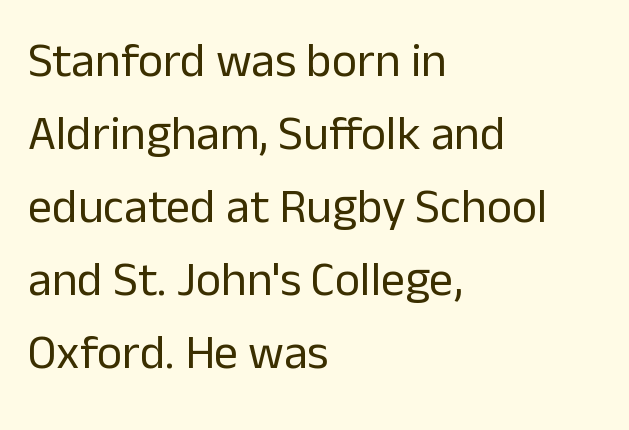
{"serif": "no", "italic": "no", "bold": "no", "weight": "regular", "width": "normal", "stroke_contrast": "low", "x_height": "medium", "monospaced": "no", "underline": "no", "align": "left", "line_spacing": "normal", "line_spacing_ratio": 1.52, "letter_spacing": "normal", "letter_spacing_em": 0.0, "glyph_px": 48}
